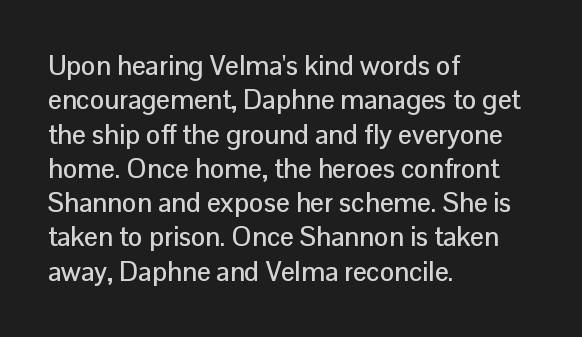
Do the letters lean? They stand straight. Lines of text with bare space underneath. The passage shown stacks its lines at a standard gap. Casual observation: everything's shoved over to the left.
